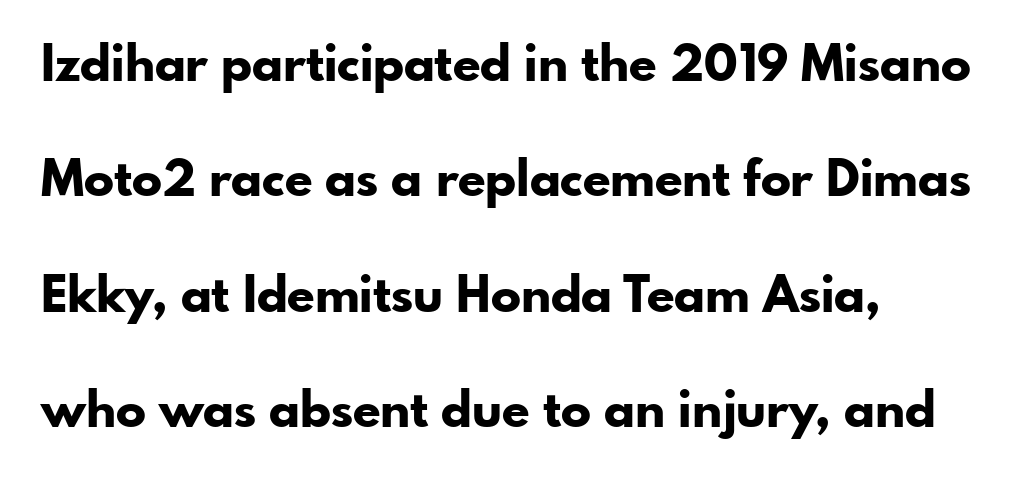
{"serif": "no", "italic": "no", "bold": "yes", "weight": "bold", "width": "normal", "stroke_contrast": "low", "x_height": "small", "monospaced": "no", "underline": "no", "align": "left", "line_spacing": "loose", "line_spacing_ratio": 2.31, "letter_spacing": "normal", "letter_spacing_em": 0.0, "glyph_px": 50}
